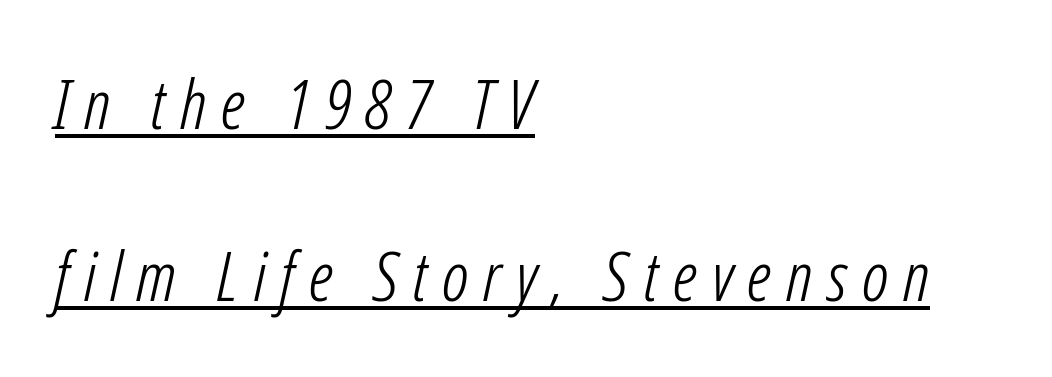
The image shows 69 px light, condensed type, italic (leaning right); set left-aligned, loose line spacing (2.49x), unusually wide letter spacing (+0.21 em), underlined; low stroke contrast and a medium x-height.
